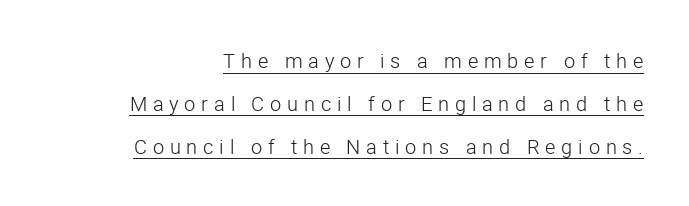
The cut favours lightness, reaching ordinary text weight at its darkest. Beneath each row of characters lies a ruled line. Designer's note — italics off, roman on. Here the glyphs are tracked loosely, breaking word shapes into spaced letters. Rows of type keep a wide berth in the vertical direction.
